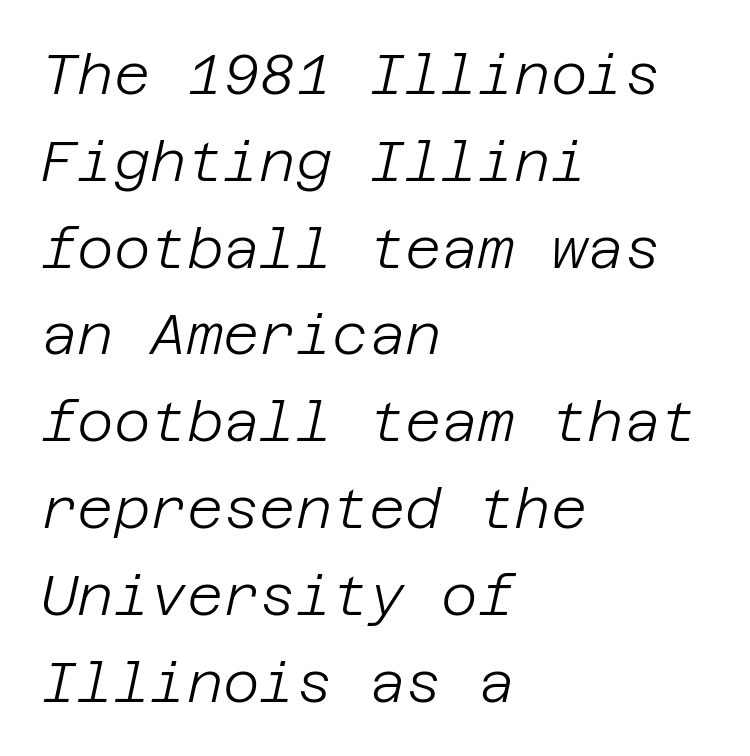
Leading matches the norm, producing a regular column. This rendering features lettering with no underline. Posture: slanted. Each stroke keeps to a modest, everyday thickness or less. Left-aligned paragraph, ragged on the right.
